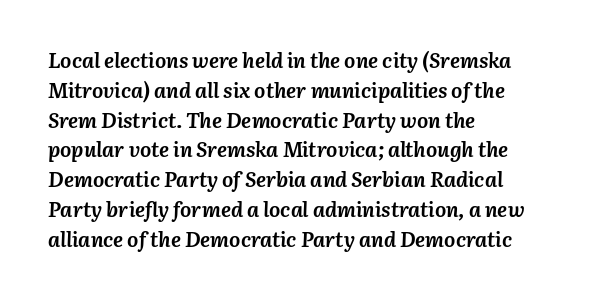
{"italic": "yes", "lean": "right", "slant_degrees": 3, "bold": "yes", "underline": "no", "align": "left", "line_spacing": "normal", "line_spacing_ratio": 1.42, "letter_spacing": "normal", "letter_spacing_em": 0.0, "glyph_px": 21}
